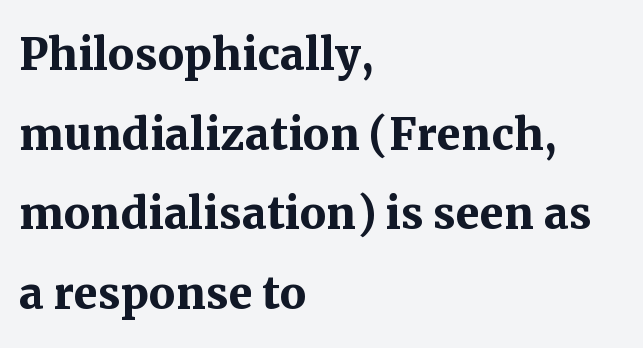
Q: Is the text bold? A: Yes.
Q: Is the text italic (slanted)? A: No, it is upright.
Q: Is the typeface a serif or a sans-serif typeface? A: Serif.
Q: Is the text underlined? A: No.
Q: How is the paragraph aligned? A: Left-aligned.
Q: Is the spacing between letters normal or unusually wide? A: Normal.
Q: Is the spacing between lines tight, normal or loose? A: Normal.
Q: Width (condensed, normal, or wide)? A: Normal.
Q: Stroke contrast? A: Medium.
Q: x-height? A: Medium.
Q: Monospaced? A: No.
